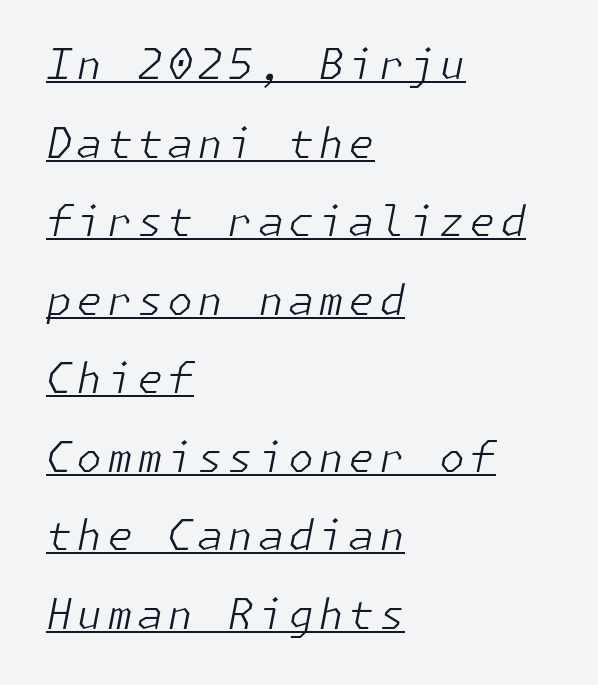
Q: Is the text bold? A: No.
Q: Is the text italic (slanted)? A: Yes, it leans right by about 11 degrees.
Q: Is the text underlined? A: Yes.
Q: How is the paragraph aligned? A: Left-aligned.
Q: Width (condensed, normal, or wide)? A: Normal.
Q: Stroke contrast? A: Low.
Q: x-height? A: Medium.
